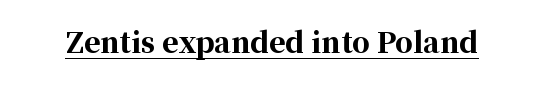
{"serif": "yes", "italic": "no", "bold": "yes", "weight": "bold", "width": "normal", "stroke_contrast": "high", "x_height": "medium", "monospaced": "no", "underline": "yes", "letter_spacing": "normal", "letter_spacing_em": 0.0, "glyph_px": 28}
